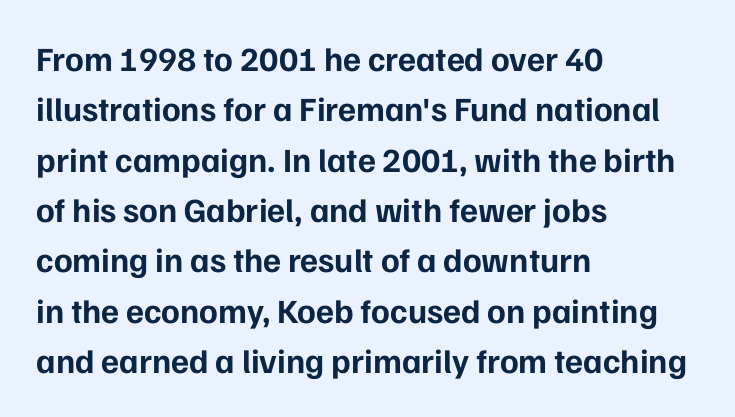
Rendered with straight, roman letterforms. How heavy is the stroke? Heavy — this is a bold. These lines keep a tight, regular rhythm from letter to letter. Which margin do the lines hug? The left one — the right edge is uneven.
